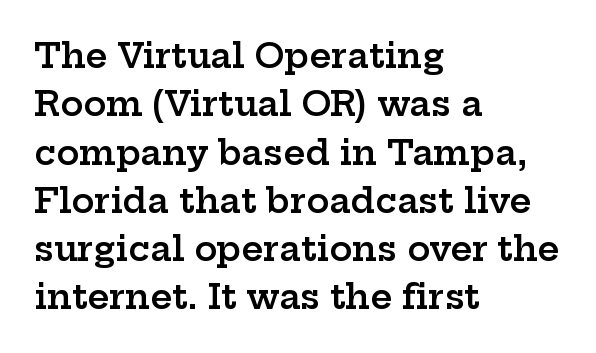
The face used here is rendered with its standard letterfit. The rendering uses natural spacing where letterforms have individual widths. The typography opts for an upright posture over an oblique one. The words here are not underlined.
